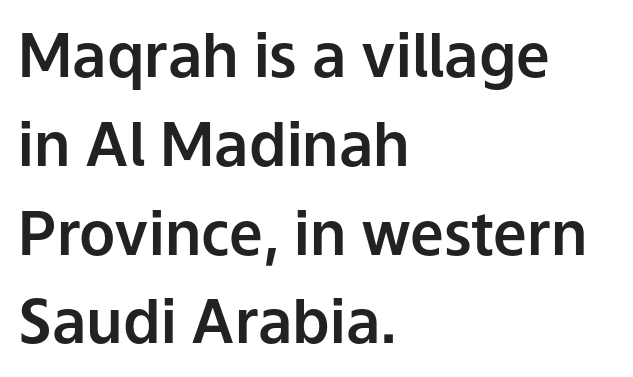
Q: Is the text italic (slanted)? A: No, it is upright.
Q: Is the typeface a serif or a sans-serif typeface? A: Sans-serif.
Q: Is the text underlined? A: No.
Q: How is the paragraph aligned? A: Left-aligned.
Q: Is the spacing between letters normal or unusually wide? A: Normal.
Q: Is the spacing between lines tight, normal or loose? A: Normal.
Q: Width (condensed, normal, or wide)? A: Normal.
Q: Stroke contrast? A: Low.
Q: x-height? A: Medium.
Q: Monospaced? A: No.
